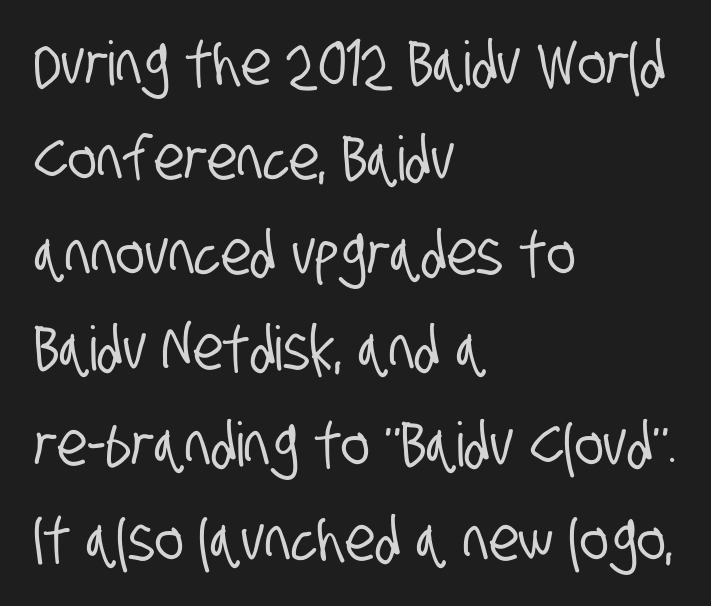
Q: Is the typeface a serif or a sans-serif typeface? A: Sans-serif.
Q: Is the text underlined? A: No.
Q: How is the paragraph aligned? A: Left-aligned.
Q: Is the spacing between letters normal or unusually wide? A: Normal.
Q: Is the spacing between lines tight, normal or loose? A: Normal.
Q: Width (condensed, normal, or wide)? A: Condensed.
Q: Stroke contrast? A: Low.
Q: x-height? A: Large.
Q: Monospaced? A: No.
